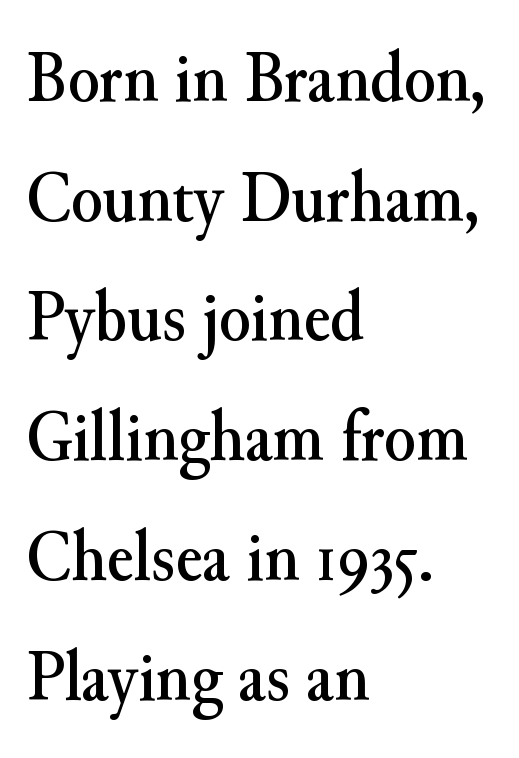
How would I describe the line gaps? Plain and ordinary. Notice how the passage keeps a crisp vertical edge on the left only. Ascenders rise straight up at ninety degrees. Honestly, the letter spacing is just normal — you wouldn't notice it. The gap between lines stays unmarked.
